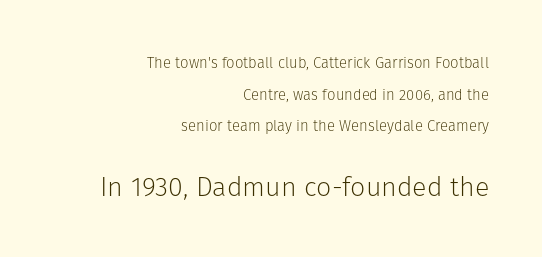
{"italic": "no", "bold": "no", "underline": "no", "align": "right", "line_spacing": "loose", "line_spacing_ratio": 2.11, "letter_spacing": "normal", "letter_spacing_em": 0.0, "larger_block": "second", "size_ratio": 1.8, "glyph_px": 27}
